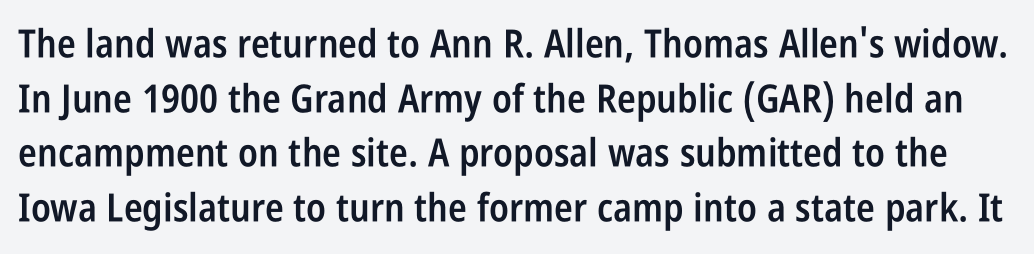
{"serif": "no", "italic": "no", "bold": "semi", "weight": "semibold", "width": "condensed", "stroke_contrast": "low", "x_height": "large", "monospaced": "no", "underline": "no", "line_spacing": "normal", "line_spacing_ratio": 1.4, "letter_spacing": "normal", "letter_spacing_em": 0.0, "glyph_px": 39}
